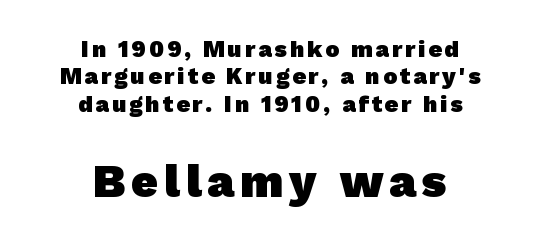
The image shows 46 px heavy sans-serif type; set centered, line spacing 1.19x, not underlined; the second (bottom) block is 2.0x larger; low stroke contrast and a medium x-height.
